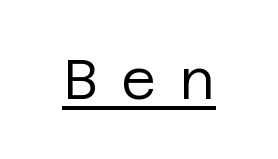
{"serif": "no", "italic": "no", "bold": "no", "weight": "regular", "width": "normal", "stroke_contrast": "low", "x_height": "large", "underline": "yes", "letter_spacing": "wide", "letter_spacing_em": 0.41, "glyph_px": 55}
